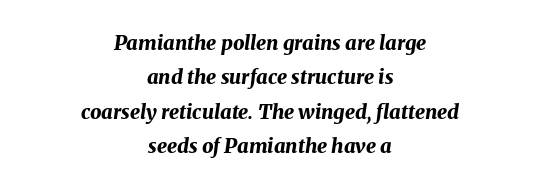
{"italic": "yes", "lean": "right", "slant_degrees": 8, "bold": "yes", "underline": "no", "align": "center", "line_spacing_ratio": 1.72, "letter_spacing": "normal", "letter_spacing_em": 0.0, "glyph_px": 20}
